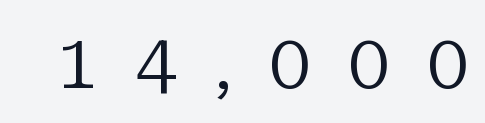
The image shows 77 px regular-weight serif type, upright; set unusually wide letter spacing (+0.47 em), not underlined; low stroke contrast and a medium x-height.
